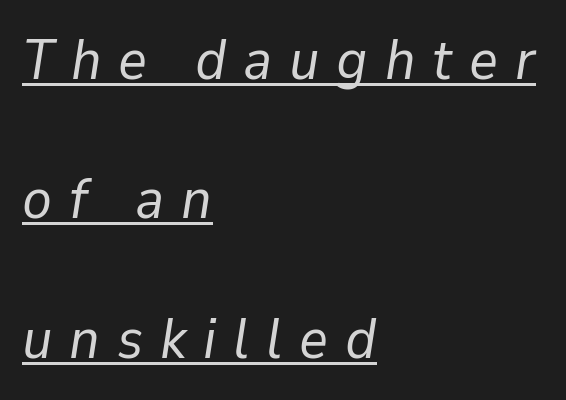
Q: Is the text bold? A: No.
Q: Is the text italic (slanted)? A: Yes, it leans right by about 9 degrees.
Q: Is the text underlined? A: Yes.
Q: How is the paragraph aligned? A: Left-aligned.
Q: Is the spacing between letters normal or unusually wide? A: Unusually wide.
Q: Is the spacing between lines tight, normal or loose? A: Loose.
Q: Width (condensed, normal, or wide)? A: Normal.
Q: Stroke contrast? A: Low.
Q: x-height? A: Medium.
Q: Monospaced? A: No.
